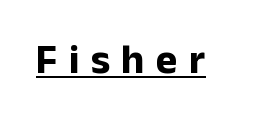
The image shows 41 px bold sans-serif type, upright; set unusually wide letter spacing (+0.28 em), underlined; low stroke contrast and a medium x-height.
